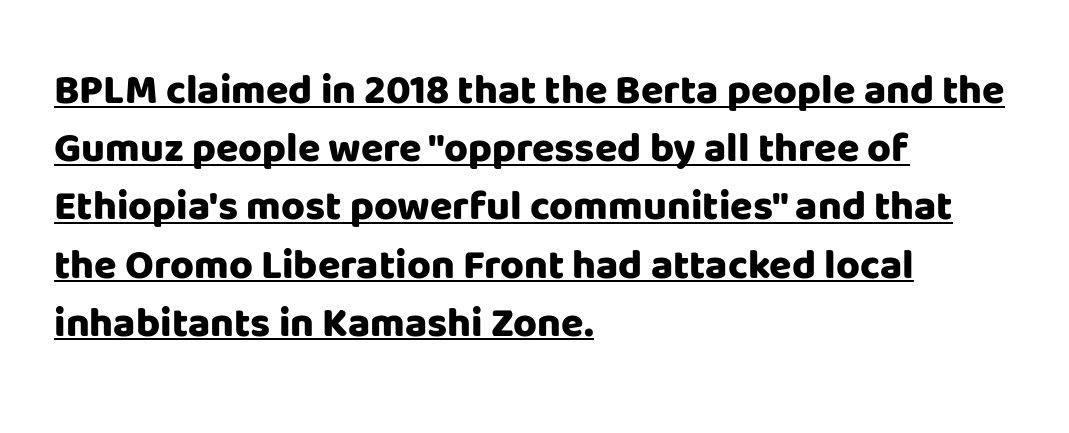
{"serif": "no", "italic": "no", "bold": "yes", "weight": "heavy", "width": "normal", "stroke_contrast": "low", "x_height": "large", "monospaced": "no", "underline": "yes", "align": "left", "line_spacing": "normal", "line_spacing_ratio": 1.42, "letter_spacing": "normal", "letter_spacing_em": 0.0, "glyph_px": 41}
